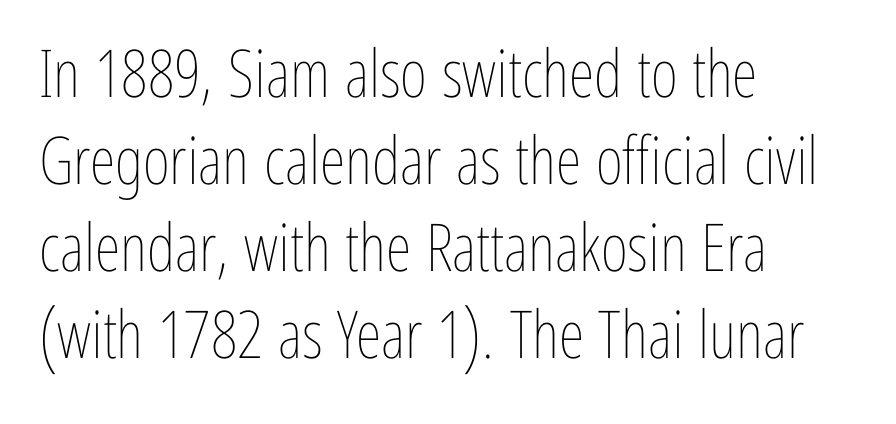
The image shows 66 px thin, condensed type, upright; set left-aligned, normal line spacing (1.32x), normal letter spacing, not underlined; low stroke contrast and a medium x-height.
